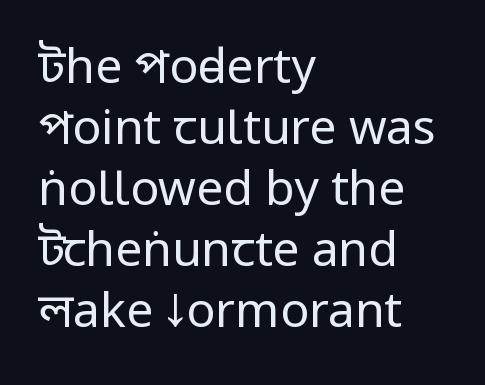
The image shows 48 px regular-weight, condensed sans-serif type, upright; set left-aligned, normal line spacing (1.27x), normal letter spacing, not underlined; low stroke contrast.
